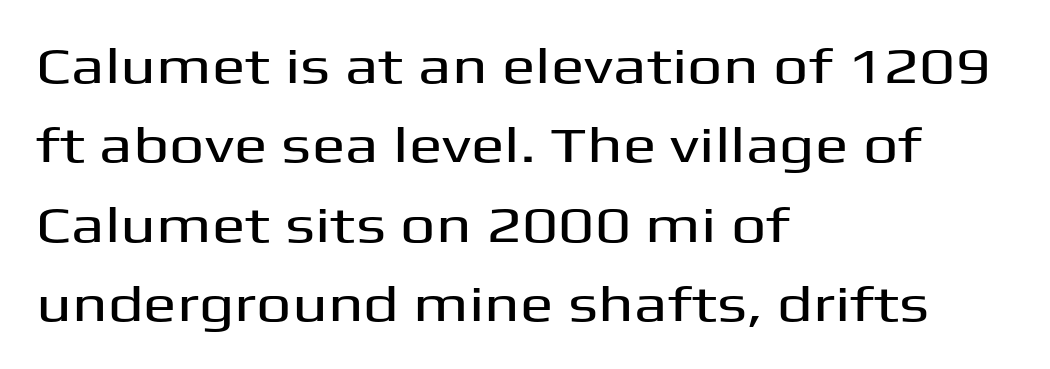
Q: Is the text italic (slanted)? A: No, it is upright.
Q: Is the typeface a serif or a sans-serif typeface? A: Sans-serif.
Q: Is the text underlined? A: No.
Q: How is the paragraph aligned? A: Left-aligned.
Q: Is the spacing between letters normal or unusually wide? A: Normal.
Q: Is the spacing between lines tight, normal or loose? A: Normal.
Q: Width (condensed, normal, or wide)? A: Wide.
Q: Stroke contrast? A: Medium.
Q: x-height? A: Medium.
Q: Monospaced? A: No.
